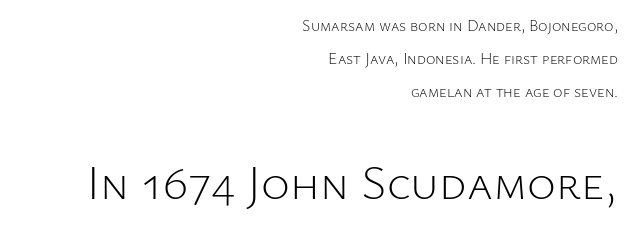
The image shows 49 px light sans-serif type, upright; set right-aligned, loose line spacing (2.06x), normal letter spacing, not underlined; the second (bottom) block is 3.06x larger; low stroke contrast and a medium x-height.
